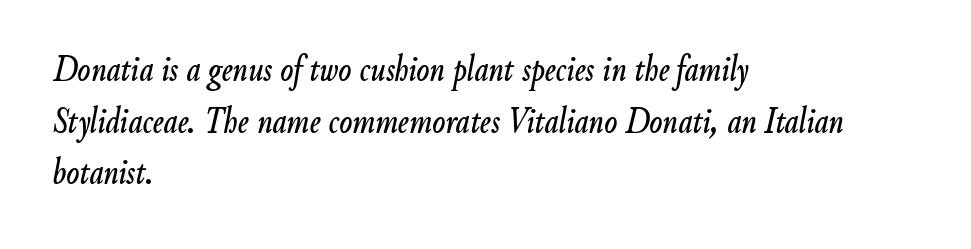
Q: Is the text italic (slanted)? A: Yes, it leans right by about 9 degrees.
Q: Is the text underlined? A: No.
Q: How is the paragraph aligned? A: Left-aligned.
Q: Is the spacing between letters normal or unusually wide? A: Normal.
Q: Is the spacing between lines tight, normal or loose? A: Normal.
Q: Width (condensed, normal, or wide)? A: Condensed.
Q: Stroke contrast? A: Low.
Q: x-height? A: Small.
Q: Monospaced? A: No.
